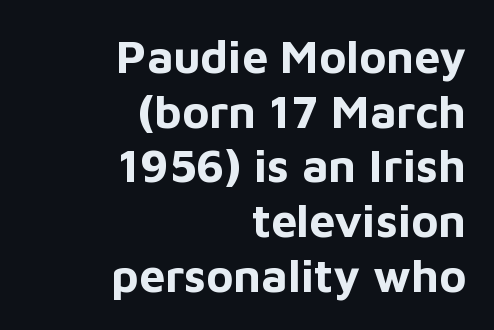
This is the regular roman posture of the typeface. Unlike a traditional serif, this face leaves its strokes unadorned. Decoration check: the copy has no underline. Line ends are locked; line starts wander. A typesetter would call this proportional, since set widths differ per character. This sample uses plain, unmodified letter spacing.
